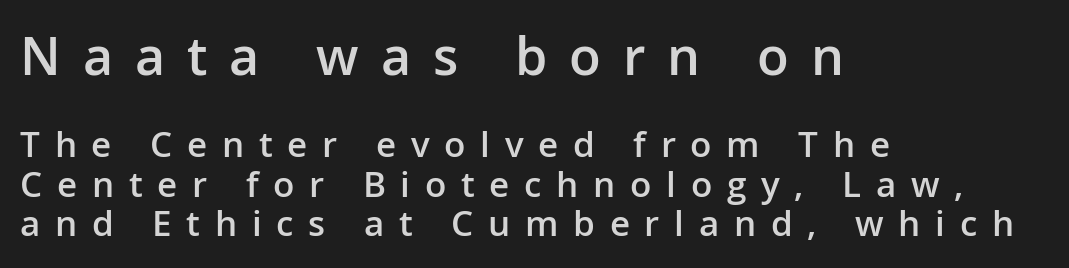
The block of text is dense from top to bottom, with scant space between rows. A typesetter would label this face a sans. Character widths vary here, with narrow letters taking less room than wide ones. The rendering anchors every line to the left-hand side. Does the weight exceed regular? Yes, but only to semibold. The tracking jumps out immediately: characters are airy and widely separated.
